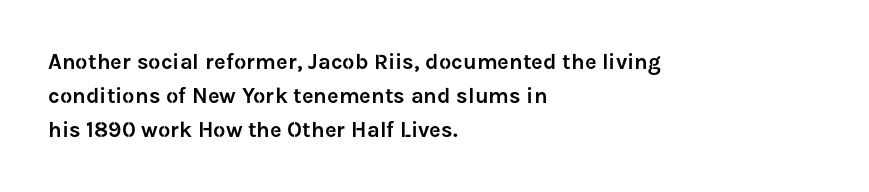
The image shows 22 px text type, upright; set left-aligned, normal line spacing (1.55x), normal letter spacing, not underlined.
